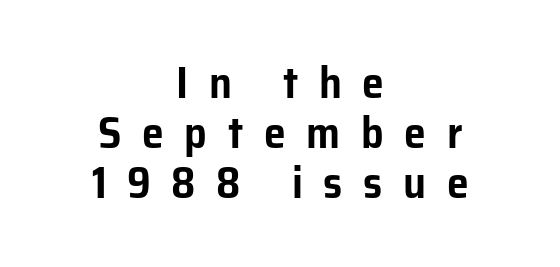
Posture: vertical. A typesetter would call this leading minimal, almost set solid. The passage is arranged like a title page — every line centered. Are there feet on the stems? There aren't — it's a sans. Students, note that the glyphs here are deliberately spaced far apart. Unmarked baselines from the first word to the last.
